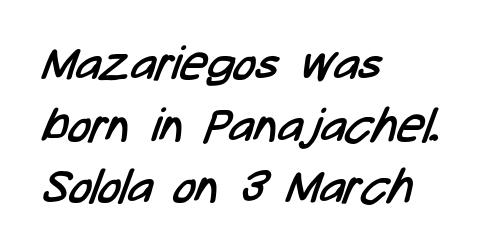
The image shows 47 px regular-weight, condensed sans-serif type; set left-aligned, normal line spacing (1.31x), normal letter spacing, not underlined; low stroke contrast and a medium x-height.
